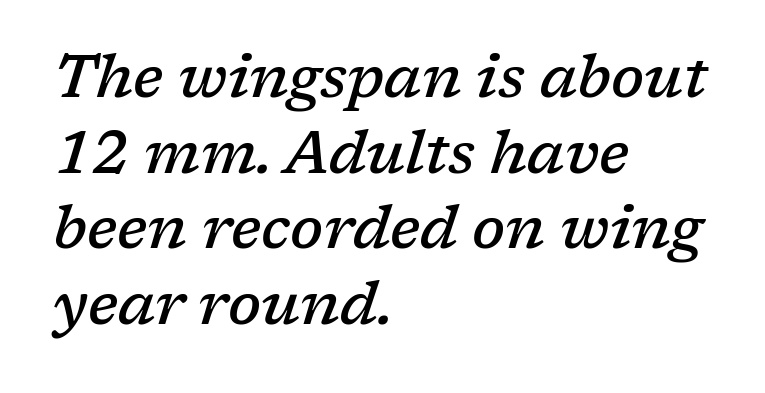
The image shows 59 px semibold serif type, italic (leaning right); set left-aligned, normal line spacing (1.28x), normal letter spacing, not underlined; low stroke contrast and a medium x-height.
